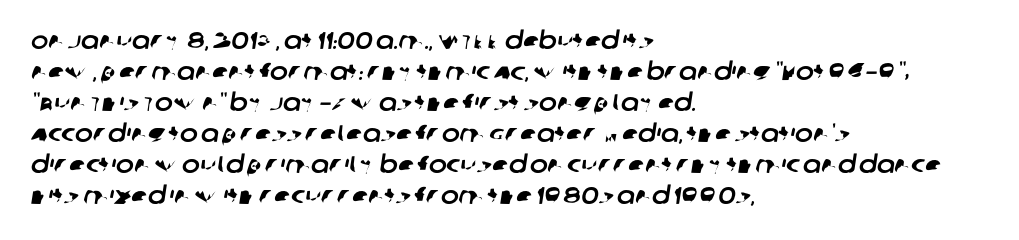
Q: Is the text underlined? A: No.
Q: How is the paragraph aligned? A: Left-aligned.
Q: Is the spacing between letters normal or unusually wide? A: Normal.
Q: Is the spacing between lines tight, normal or loose? A: Normal.
